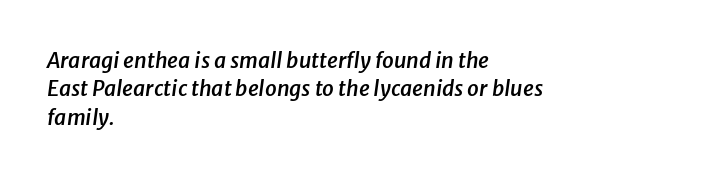
The image shows 21 px text type, italic (leaning right); set left-aligned, normal line spacing (1.35x), normal letter spacing, not underlined.
